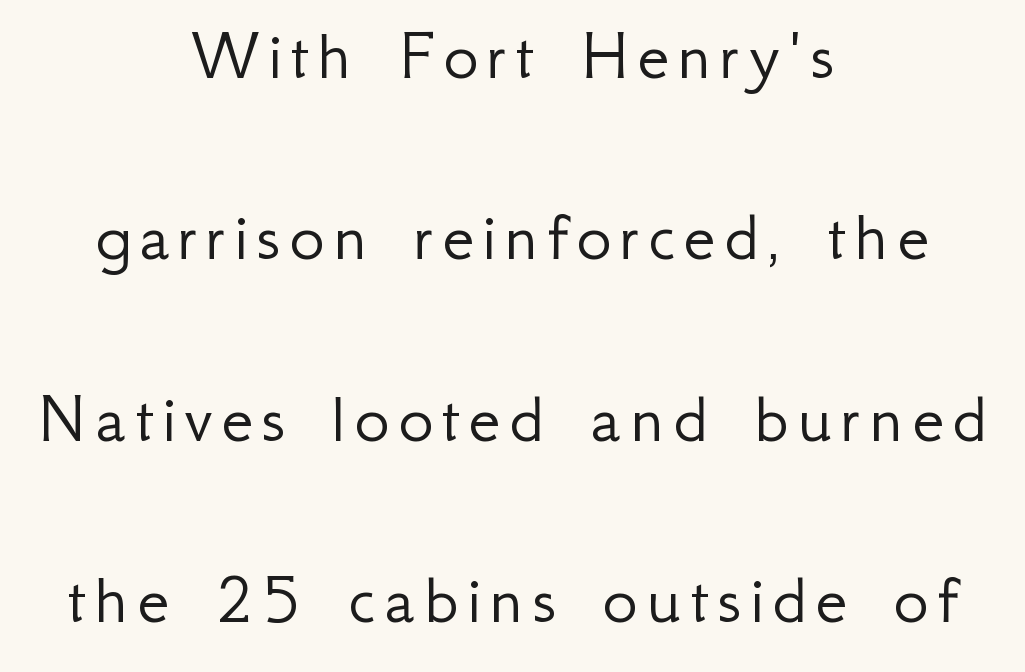
{"serif": "no", "italic": "no", "bold": "no", "weight": "light", "width": "normal", "stroke_contrast": "low", "x_height": "small", "monospaced": "no", "underline": "no", "align": "center", "line_spacing": "loose", "line_spacing_ratio": 2.45, "glyph_px": 74}
